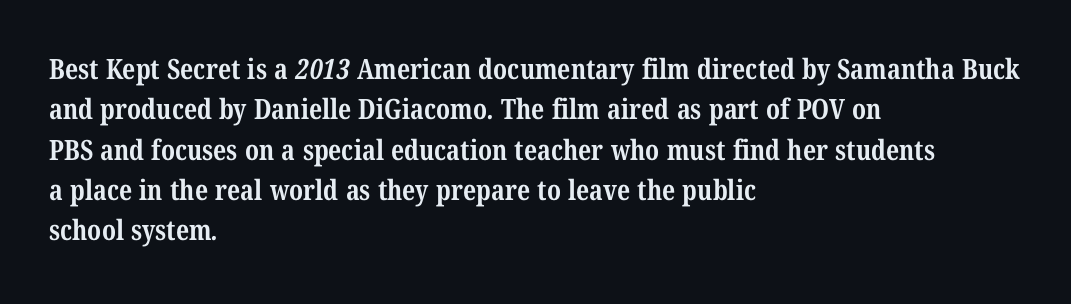
The image shows 28 px bold, condensed serif type; set left-aligned, normal line spacing (1.44x), normal letter spacing, not underlined; medium stroke contrast and a medium x-height.
